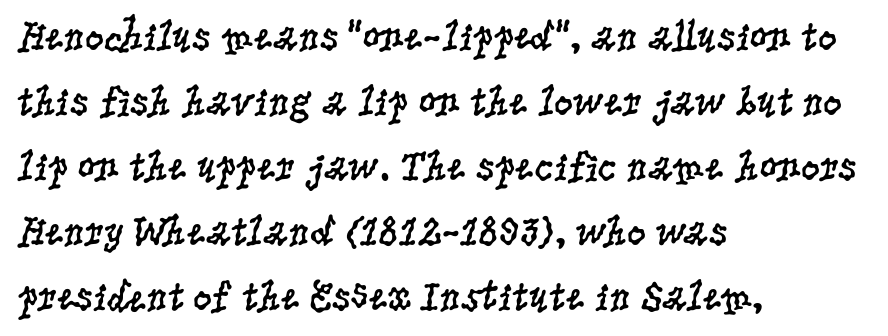
{"serif": "yes", "bold": "no", "weight": "regular", "width": "condensed", "stroke_contrast": "low", "x_height": "large", "monospaced": "no", "underline": "no", "align": "left", "line_spacing": "normal", "line_spacing_ratio": 1.55, "letter_spacing": "normal", "letter_spacing_em": 0.0, "glyph_px": 42}
